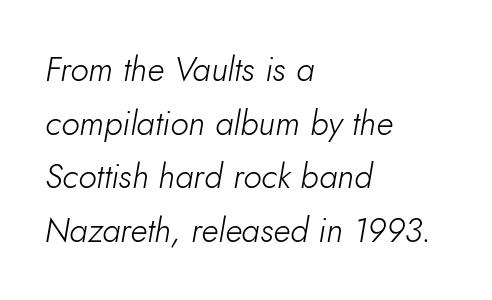
This is not heavy type; no bold has been used. Note the varied advance widths — an 'i' is clearly narrower than an 'm'. The vertical gap from one line to the next is medium. Leftover space on each line is placed entirely after the last word. You could call the tracking neutral — neither tight nor loose. Characters are canted at an angle relative to the baseline's perpendicular.
